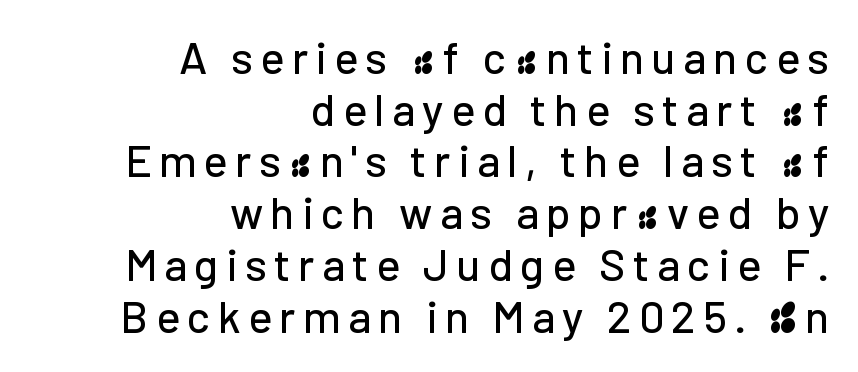
What kind of face is this? One without serifs — a sans. Which margin do the lines hug? The right one — the left edge is uneven. Ascenders rise straight up at ninety degrees. The space directly below the letters is spotless. Baseline-to-baseline distance is barely more than the letter height.
